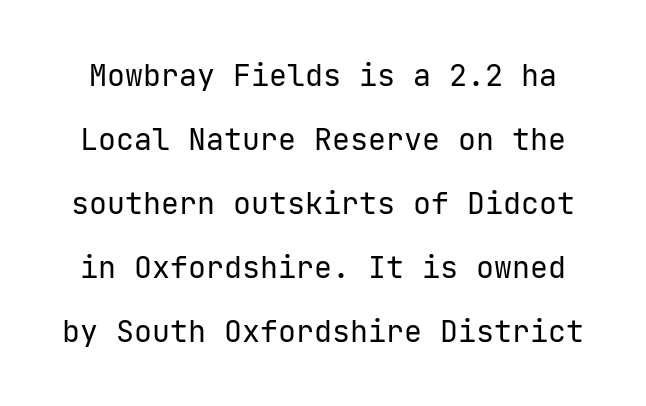
{"serif": "no", "italic": "no", "bold": "no", "weight": "regular", "width": "normal", "stroke_contrast": "low", "x_height": "medium", "underline": "no", "line_spacing": "loose", "line_spacing_ratio": 2.13, "letter_spacing": "normal", "letter_spacing_em": 0.0, "glyph_px": 30}
